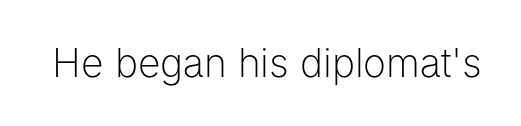
The letters advance in unequal steps, a hallmark of proportional type. Type style note: lacks serifs. Compared with typical body copy, the letter spacing here is the same. Heft: none added — not bold. Notice how the stems are strictly vertical — no italics here. Beneath every word, the page is bare.
